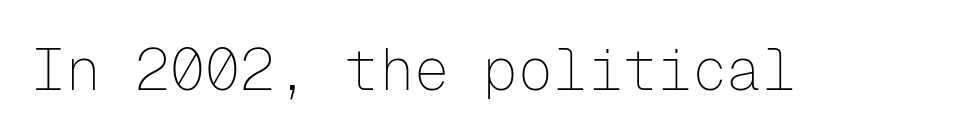
Letters rest on an invisible, unmarked baseline. Is this a fixed-width face? Yes — each glyph sits in an identical cell. The text was rendered using a sans face with plain stroke endings. When letters stand straight like this, we call the style roman or upright. The typeface has the unassuming heft of standard copy or less.
